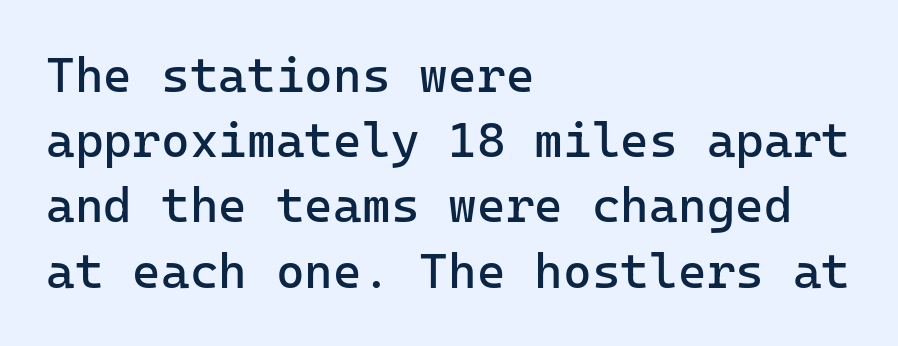
The image shows 49 px regular-weight sans-serif type, upright, monospaced; set left-aligned, normal line spacing (1.33x), normal letter spacing, not underlined; low stroke contrast and a medium x-height.
